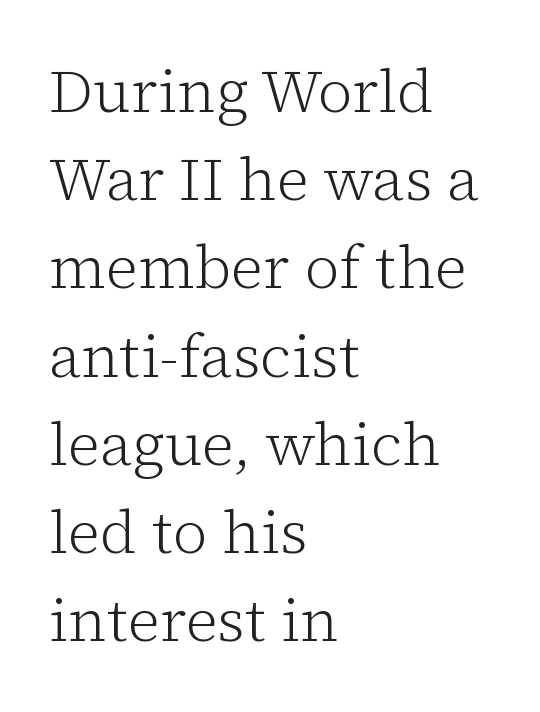
{"serif": "yes", "italic": "no", "bold": "no", "weight": "light", "width": "normal", "stroke_contrast": "low", "x_height": "medium", "monospaced": "no", "underline": "no", "align": "left", "line_spacing": "normal", "line_spacing_ratio": 1.47, "letter_spacing": "normal", "letter_spacing_em": 0.0, "glyph_px": 60}
